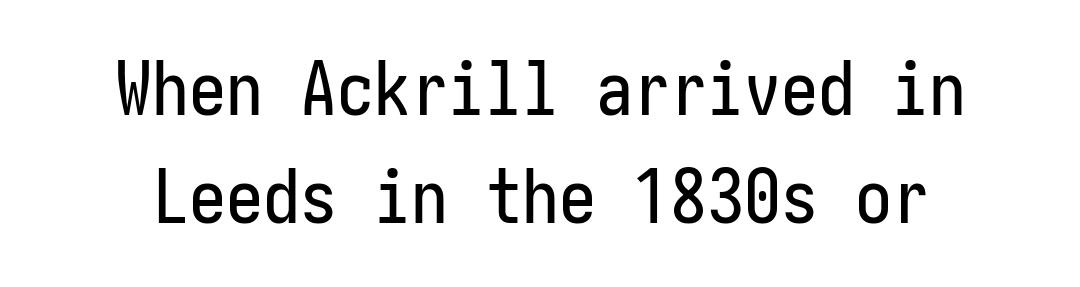
Q: Is the text italic (slanted)? A: No, it is upright.
Q: Is the typeface a serif or a sans-serif typeface? A: Sans-serif.
Q: Is the text underlined? A: No.
Q: Is the spacing between letters normal or unusually wide? A: Normal.
Q: Is the spacing between lines tight, normal or loose? A: Normal.
Q: Width (condensed, normal, or wide)? A: Condensed.
Q: Stroke contrast? A: Low.
Q: x-height? A: Medium.
